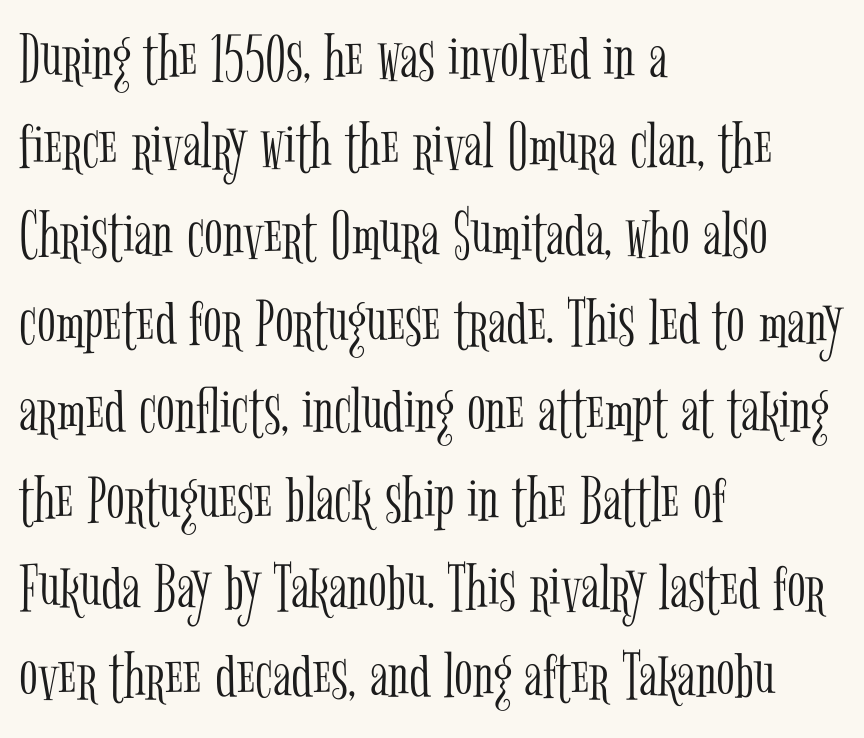
{"serif": "yes", "italic": "no", "bold": "no", "weight": "light", "width": "condensed", "stroke_contrast": "low", "x_height": "medium", "monospaced": "no", "underline": "no", "align": "left", "line_spacing": "normal", "line_spacing_ratio": 1.28, "letter_spacing": "normal", "letter_spacing_em": 0.0, "glyph_px": 69}
